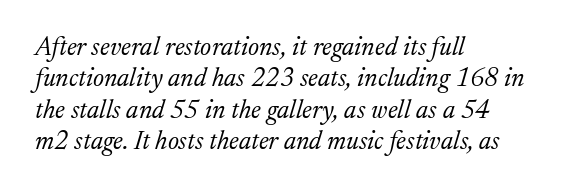
The image shows 26 px text type, italic (leaning right); set left-aligned, line spacing 1.21x, normal letter spacing, not underlined.
